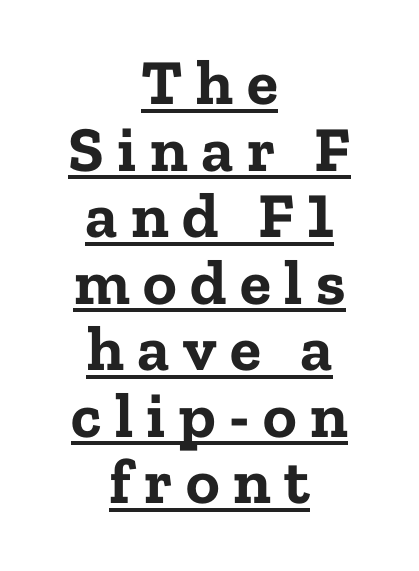
{"serif": "yes", "italic": "no", "bold": "yes", "weight": "bold", "width": "normal", "stroke_contrast": "low", "x_height": "medium", "monospaced": "no", "underline": "yes", "align": "center", "line_spacing": "tight", "line_spacing_ratio": 1.04, "letter_spacing": "wide", "letter_spacing_em": 0.21, "glyph_px": 64}
